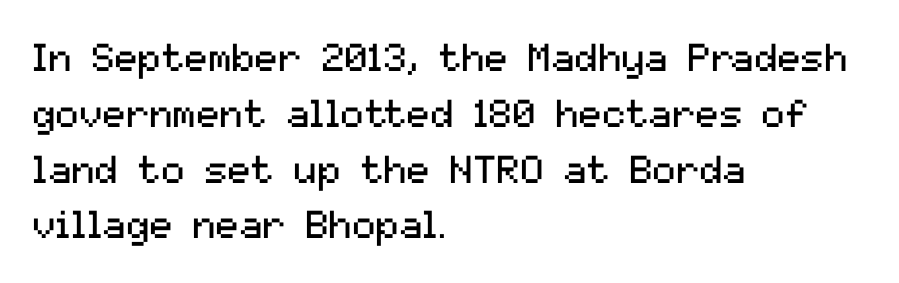
Q: Is the text bold? A: No.
Q: Is the text italic (slanted)? A: No, it is upright.
Q: Is the typeface a serif or a sans-serif typeface? A: Sans-serif.
Q: Is the text underlined? A: No.
Q: How is the paragraph aligned? A: Left-aligned.
Q: Is the spacing between letters normal or unusually wide? A: Normal.
Q: Is the spacing between lines tight, normal or loose? A: Normal.
Q: Width (condensed, normal, or wide)? A: Normal.
Q: Stroke contrast? A: Medium.
Q: x-height? A: Medium.
Q: Monospaced? A: No.
